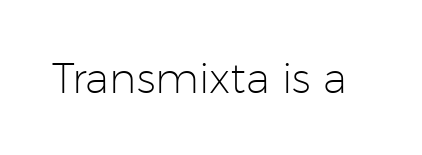
Q: Is the text bold? A: No.
Q: Is the text italic (slanted)? A: No, it is upright.
Q: Is the typeface a serif or a sans-serif typeface? A: Sans-serif.
Q: Is the text underlined? A: No.
Q: Is the spacing between letters normal or unusually wide? A: Normal.
Q: Width (condensed, normal, or wide)? A: Normal.
Q: Stroke contrast? A: Low.
Q: x-height? A: Medium.
Q: Monospaced? A: No.
